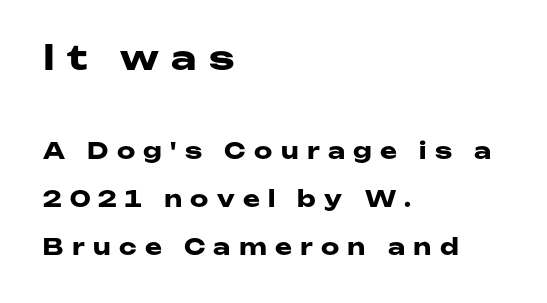
The image shows 34 px heavy, wide sans-serif type, upright; set left-aligned, loose line spacing (2.09x), unusually wide letter spacing (+0.36 em), not underlined; the first (top) block is 1.48x larger; low stroke contrast and a medium x-height.
